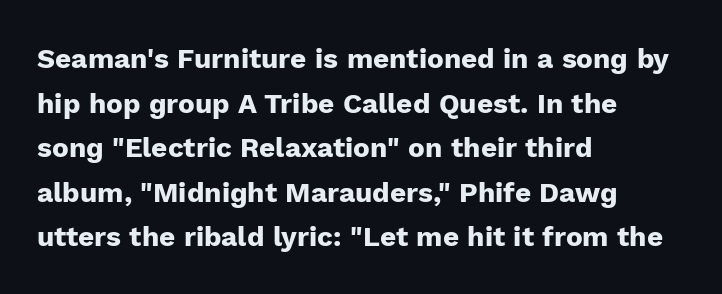
{"serif": "no", "italic": "no", "bold": "yes", "weight": "heavy", "width": "normal", "stroke_contrast": "low", "x_height": "medium", "monospaced": "no", "underline": "no", "align": "left", "line_spacing": "normal", "line_spacing_ratio": 1.59, "letter_spacing": "normal", "letter_spacing_em": 0.0, "glyph_px": 28}
